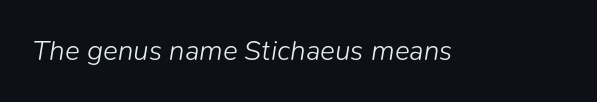
Q: Is the text bold? A: No.
Q: Is the text italic (slanted)? A: Yes, it leans right by about 9 degrees.
Q: Is the text underlined? A: No.
Q: Is the spacing between letters normal or unusually wide? A: Normal.
Q: Width (condensed, normal, or wide)? A: Normal.
Q: Stroke contrast? A: Low.
Q: x-height? A: Medium.
Q: Monospaced? A: No.
